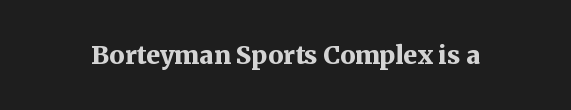
Q: Is the text bold? A: Yes.
Q: Is the text italic (slanted)? A: No, it is upright.
Q: Is the text underlined? A: No.
Q: Is the spacing between letters normal or unusually wide? A: Normal.
